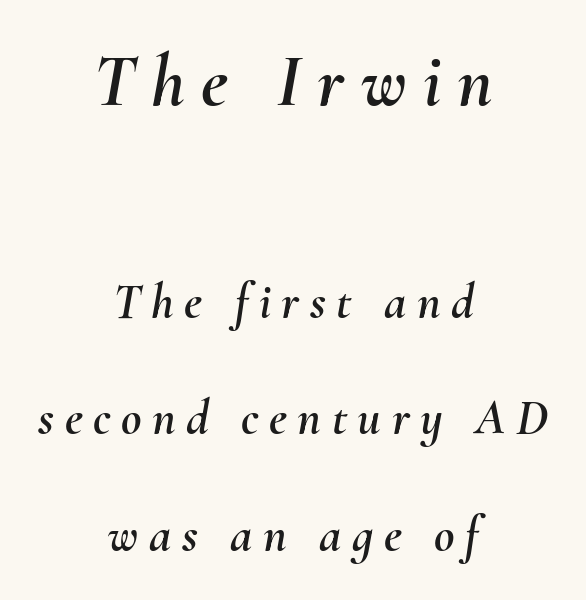
Rule under the text: the space is simply empty. Each new line begins a long way beneath the previous one. Characters follow at a spacing far wider than the type designer built in. Scale decreases going downward across the two blocks.
